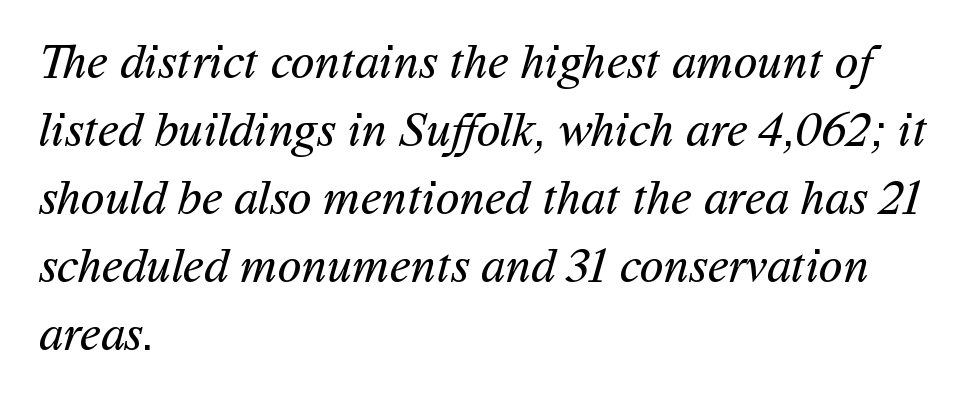
The image shows 49 px regular-weight sans-serif type; set left-aligned, normal line spacing (1.39x), normal letter spacing, not underlined; medium stroke contrast and a medium x-height.
